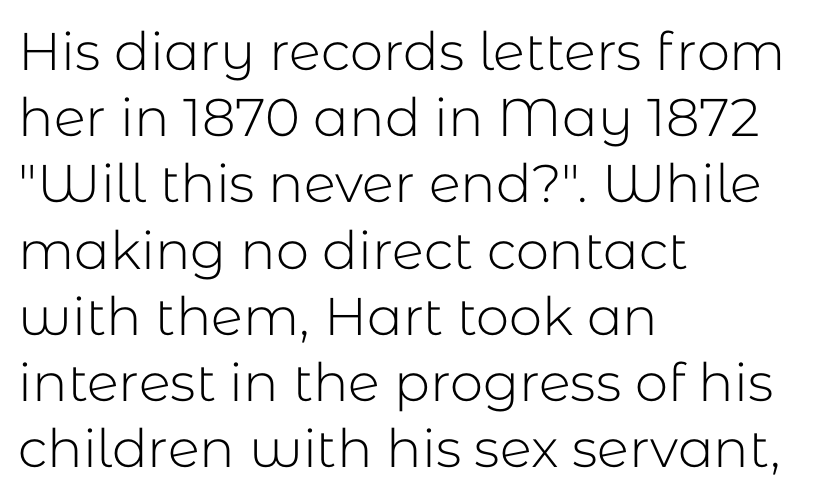
{"serif": "no", "italic": "no", "bold": "no", "weight": "light", "width": "normal", "stroke_contrast": "low", "x_height": "medium", "monospaced": "no", "underline": "no", "align": "left", "line_spacing": "normal", "line_spacing_ratio": 1.25, "letter_spacing": "normal", "letter_spacing_em": 0.0, "glyph_px": 53}
